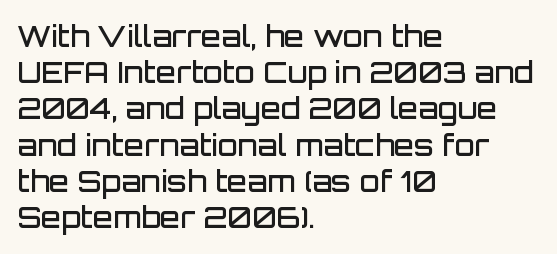
{"serif": "no", "italic": "no", "bold": "semi", "weight": "semibold", "width": "normal", "stroke_contrast": "low", "x_height": "large", "monospaced": "no", "underline": "no", "align": "left", "line_spacing": "normal", "line_spacing_ratio": 1.25, "letter_spacing": "normal", "letter_spacing_em": 0.0, "glyph_px": 29}
